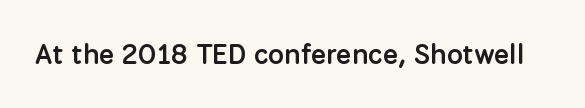
{"serif": "no", "italic": "no", "bold": "semi", "weight": "semibold", "width": "normal", "stroke_contrast": "low", "x_height": "medium", "monospaced": "no", "underline": "no", "letter_spacing": "normal", "letter_spacing_em": 0.0, "glyph_px": 28}
